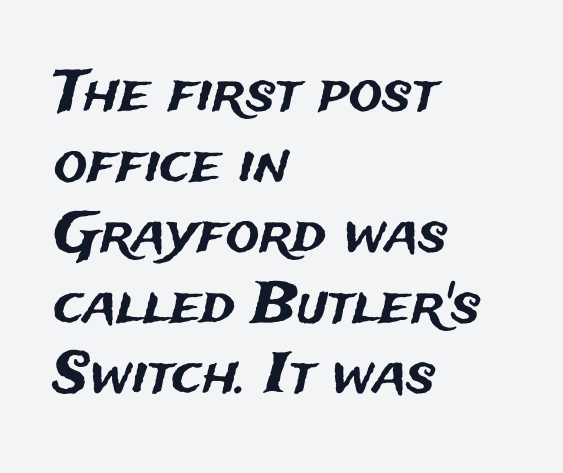
The specimen omits any rule beneath the text block's lines. The text block is weighted toward the left margin, trailing off unevenly rightward. Tracking value appears to be zero — textbook default spacing. The typeface chosen for these lines omits serifs. Reading down the column, the eye jumps a familiar distance to each next line.
